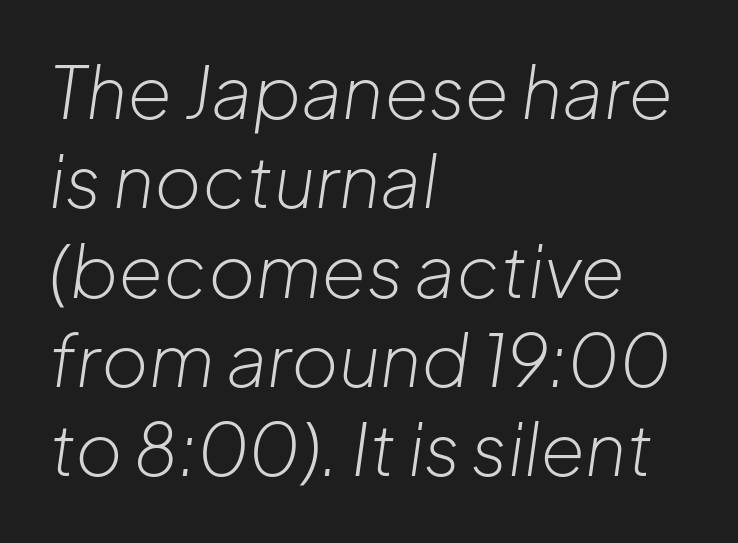
Q: Is the text bold? A: No.
Q: Is the text italic (slanted)? A: Yes, it leans right by about 8 degrees.
Q: Is the text underlined? A: No.
Q: How is the paragraph aligned? A: Left-aligned.
Q: Is the spacing between letters normal or unusually wide? A: Normal.
Q: Width (condensed, normal, or wide)? A: Normal.
Q: Stroke contrast? A: Low.
Q: x-height? A: Medium.
Q: Monospaced? A: No.
